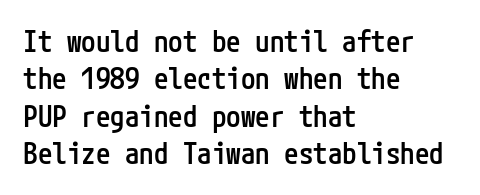
Reading down the block, your eye returns to a fixed left position each line. Rows of type keep a routine distance in the vertical direction. Compared with typical body copy, the letter spacing here is the same. This rendering employs a face without finishing strokes, i.e., a sans-serif. What weight is shown? A semibold, between regular and bold. Quick note: underline off.
